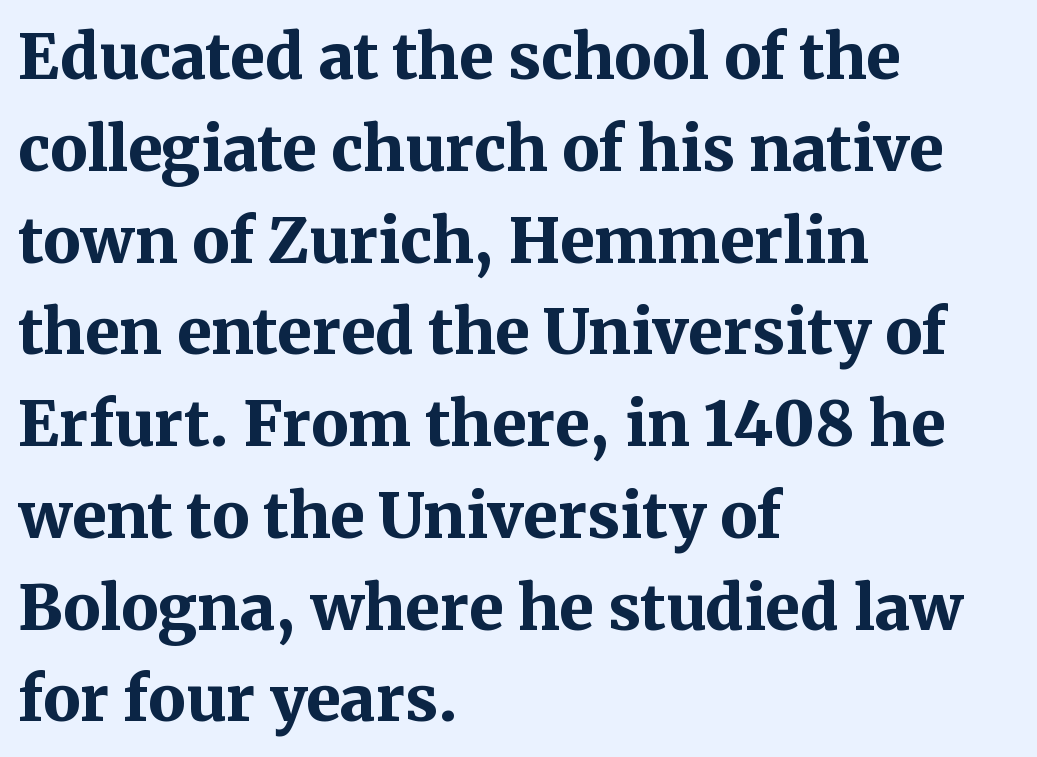
Q: Is the text bold? A: Yes.
Q: Is the text italic (slanted)? A: No, it is upright.
Q: Is the typeface a serif or a sans-serif typeface? A: Serif.
Q: Is the text underlined? A: No.
Q: How is the paragraph aligned? A: Left-aligned.
Q: Is the spacing between letters normal or unusually wide? A: Normal.
Q: Is the spacing between lines tight, normal or loose? A: Normal.
Q: Width (condensed, normal, or wide)? A: Normal.
Q: Stroke contrast? A: Medium.
Q: x-height? A: Medium.
Q: Monospaced? A: No.
